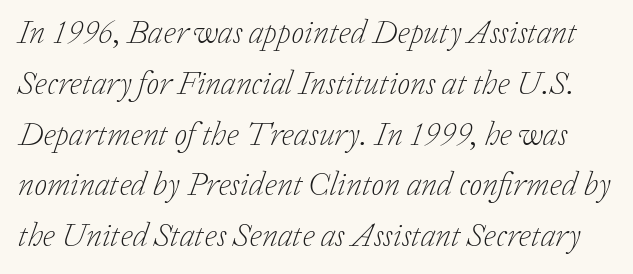
{"serif": "yes", "italic": "yes", "lean": "right", "slant_degrees": 20, "bold": "no", "weight": "light", "width": "normal", "stroke_contrast": "low", "x_height": "medium", "monospaced": "no", "underline": "no", "line_spacing": "normal", "line_spacing_ratio": 1.54, "letter_spacing": "normal", "letter_spacing_em": 0.0, "glyph_px": 33}
